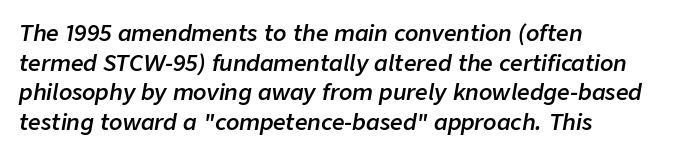
Which margin do the lines hug? The left one — the right edge is uneven. Regular leading. Emphasis-style slanted type is in use. Heft: intermediate — a semibold.
